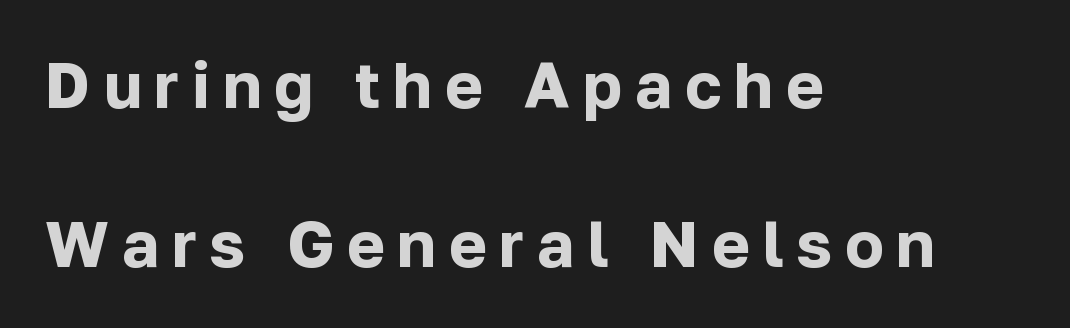
Check where the strokes stop: nothing finishes them off — pure sans. Each line starts at the same left margin while the right side varies. Line spacing here is loose. Varying glyph widths throughout — classic text-font behaviour.
